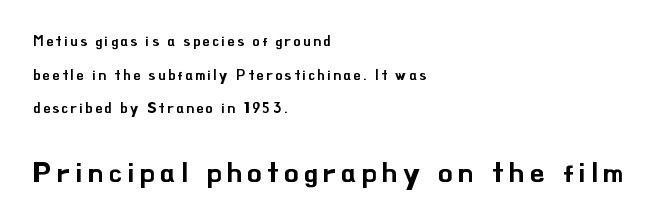
Q: Is the text italic (slanted)? A: No, it is upright.
Q: Is the typeface a serif or a sans-serif typeface? A: Sans-serif.
Q: Is the text underlined? A: No.
Q: How is the paragraph aligned? A: Left-aligned.
Q: Is the spacing between lines tight, normal or loose? A: Loose.
Q: Which block of text is set in a larger size, the first (top) or the second (bottom)? A: The second (bottom) one.
Q: Width (condensed, normal, or wide)? A: Normal.
Q: Stroke contrast? A: Low.
Q: x-height? A: Small.
Q: Monospaced? A: No.
